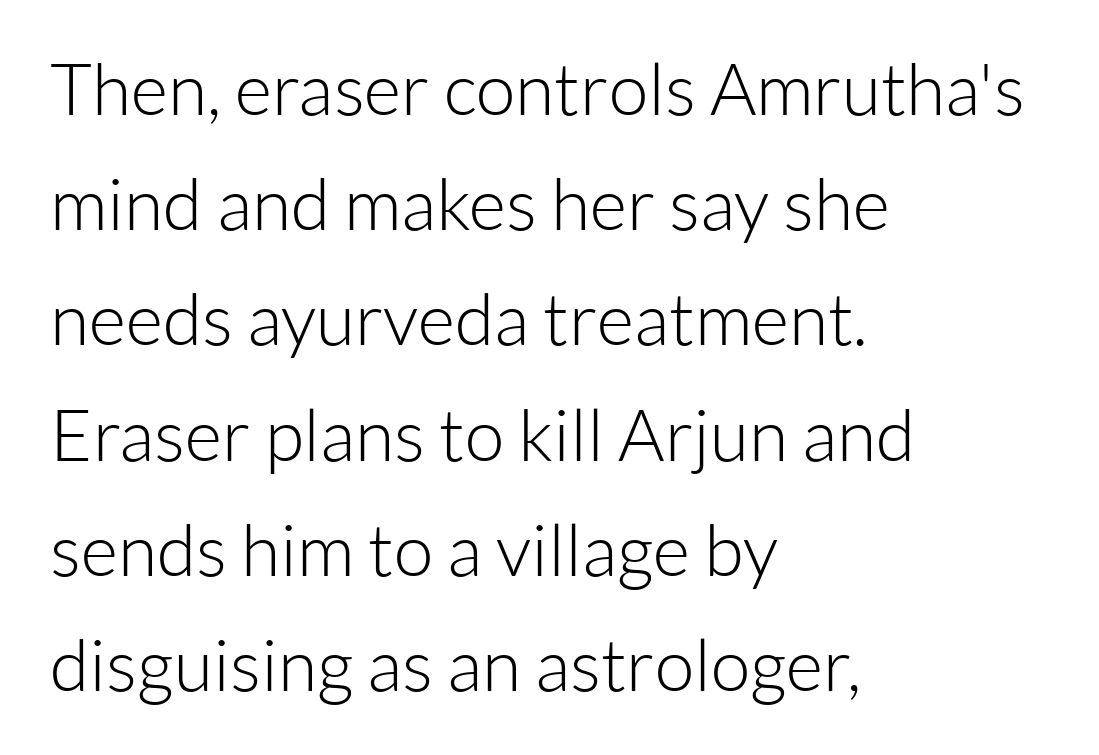
Characters remain perfectly vertical along every line. Type style note: lacks serifs. Compared with a typical body face, this is equally light or lighter still. Does the copy run flush right? No — it runs flush left. A typesetter would call this proportional, since set widths differ per character.
